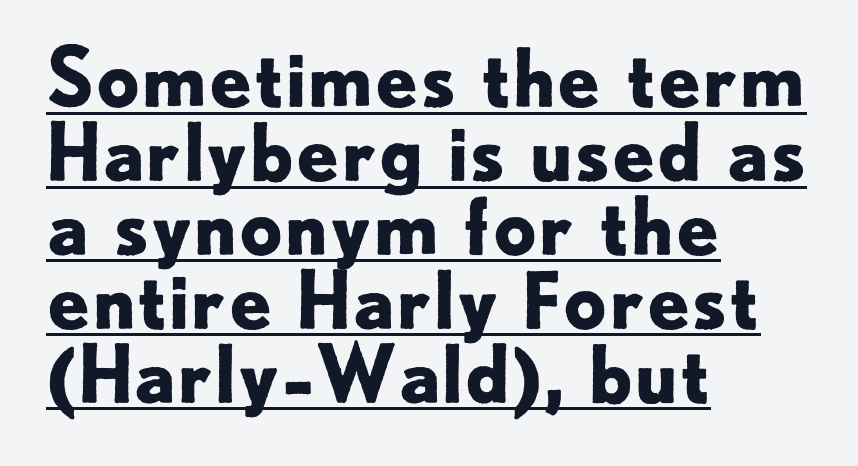
{"serif": "no", "italic": "no", "bold": "yes", "weight": "bold", "width": "normal", "stroke_contrast": "low", "x_height": "small", "monospaced": "no", "underline": "yes", "align": "left", "line_spacing": "tight", "line_spacing_ratio": 0.96, "letter_spacing": "normal", "letter_spacing_em": 0.0, "glyph_px": 77}
